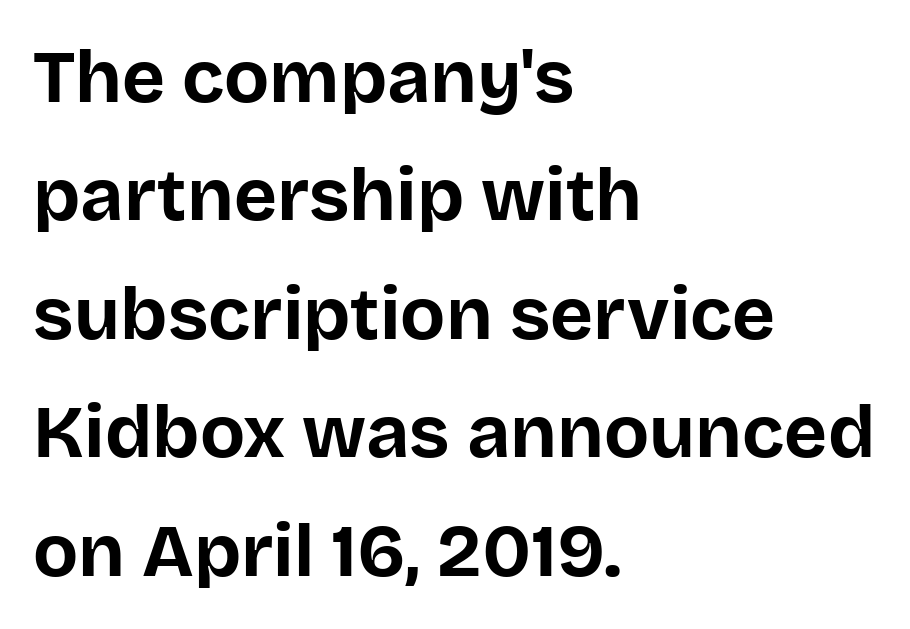
The image shows 74 px bold sans-serif type, upright; set left-aligned, normal line spacing (1.6x), normal letter spacing, not underlined; low stroke contrast and a large x-height.
